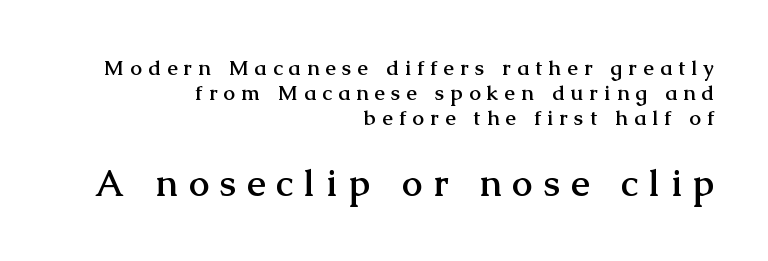
Q: Is the text bold? A: Yes.
Q: Is the text italic (slanted)? A: No, it is upright.
Q: Is the typeface a serif or a sans-serif typeface? A: Serif.
Q: Is the text underlined? A: No.
Q: How is the paragraph aligned? A: Right-aligned.
Q: Is the spacing between letters normal or unusually wide? A: Unusually wide.
Q: Which block of text is set in a larger size, the first (top) or the second (bottom)? A: The second (bottom) one.
Q: Width (condensed, normal, or wide)? A: Normal.
Q: Stroke contrast? A: Medium.
Q: x-height? A: Medium.
Q: Monospaced? A: No.
